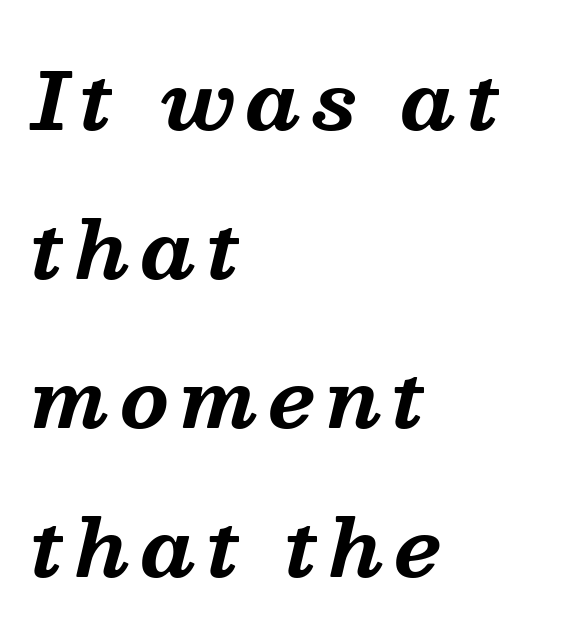
Q: Is the text bold? A: Yes.
Q: Is the text italic (slanted)? A: Yes, it leans right by about 13 degrees.
Q: Is the typeface a serif or a sans-serif typeface? A: Serif.
Q: Is the text underlined? A: No.
Q: How is the paragraph aligned? A: Left-aligned.
Q: Is the spacing between lines tight, normal or loose? A: Loose.
Q: Width (condensed, normal, or wide)? A: Normal.
Q: Stroke contrast? A: Medium.
Q: x-height? A: Medium.
Q: Monospaced? A: No.
